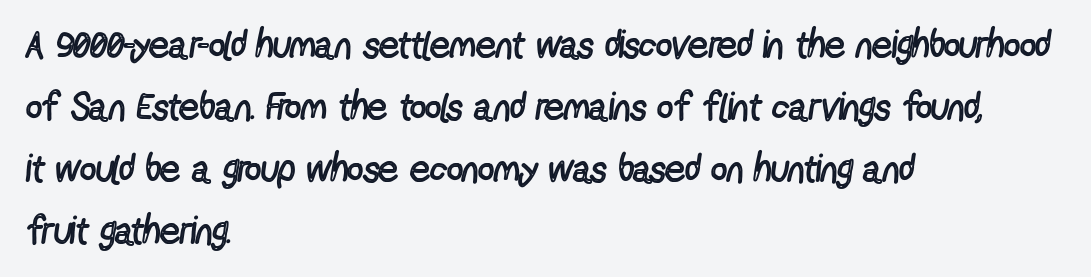
Q: Is the text bold? A: No.
Q: Is the typeface a serif or a sans-serif typeface? A: Sans-serif.
Q: Is the text underlined? A: No.
Q: How is the paragraph aligned? A: Left-aligned.
Q: Is the spacing between letters normal or unusually wide? A: Normal.
Q: Is the spacing between lines tight, normal or loose? A: Normal.
Q: Width (condensed, normal, or wide)? A: Condensed.
Q: x-height? A: Medium.
Q: Monospaced? A: No.
